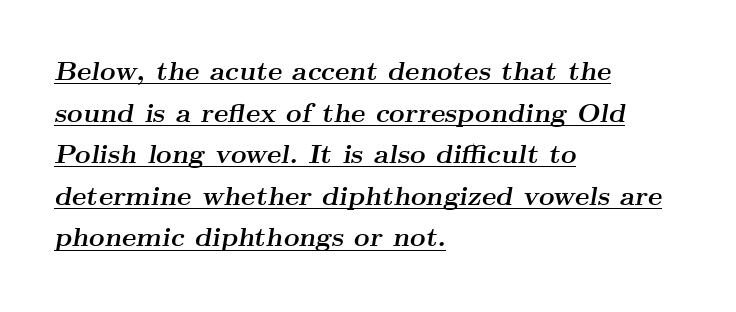
{"italic": "yes", "lean": "right", "slant_degrees": 9, "bold": "yes", "underline": "yes", "align": "left", "line_spacing": "normal", "line_spacing_ratio": 1.54, "letter_spacing": "normal", "letter_spacing_em": 0.0, "glyph_px": 27}
